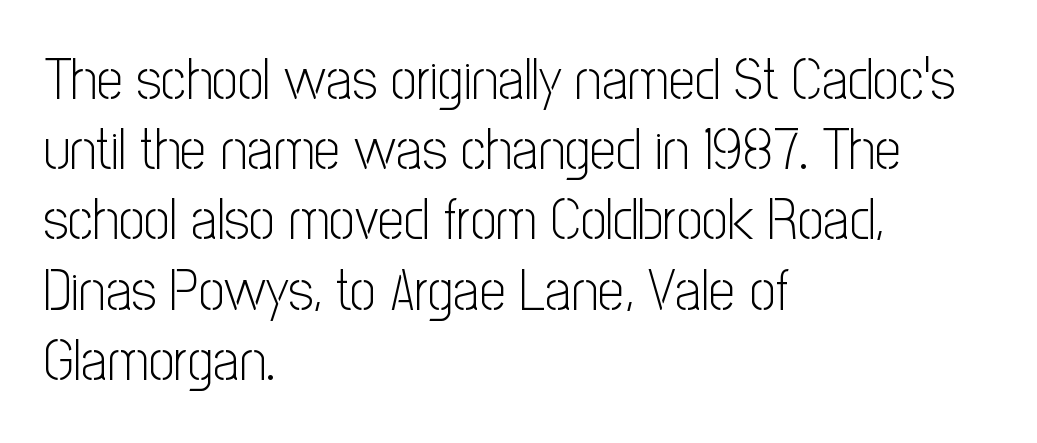
Q: Is the text bold? A: No.
Q: Is the text italic (slanted)? A: No, it is upright.
Q: Is the typeface a serif or a sans-serif typeface? A: Sans-serif.
Q: Is the text underlined? A: No.
Q: How is the paragraph aligned? A: Left-aligned.
Q: Is the spacing between letters normal or unusually wide? A: Normal.
Q: Width (condensed, normal, or wide)? A: Condensed.
Q: Stroke contrast? A: Low.
Q: x-height? A: Medium.
Q: Monospaced? A: No.
